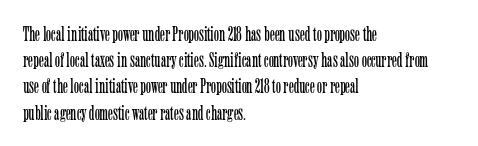
The image shows 21 px text type, upright; set left-aligned, normal line spacing (1.25x), normal letter spacing, not underlined.
